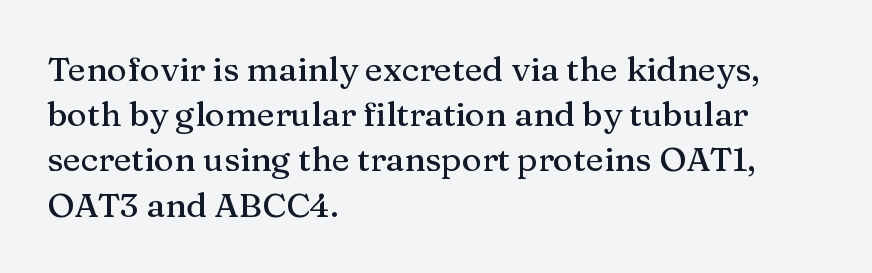
Q: Is the text italic (slanted)? A: No, it is upright.
Q: Is the typeface a serif or a sans-serif typeface? A: Serif.
Q: Is the text underlined? A: No.
Q: How is the paragraph aligned? A: Left-aligned.
Q: Is the spacing between letters normal or unusually wide? A: Normal.
Q: Is the spacing between lines tight, normal or loose? A: Normal.
Q: Width (condensed, normal, or wide)? A: Normal.
Q: Stroke contrast? A: Medium.
Q: x-height? A: Medium.
Q: Monospaced? A: No.
